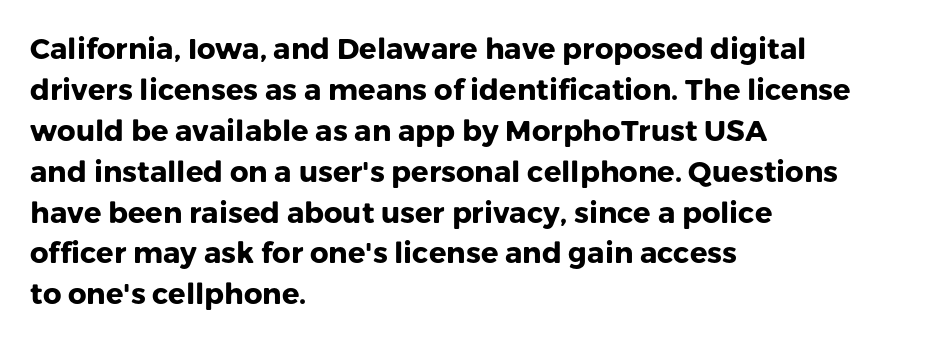
{"serif": "no", "italic": "no", "bold": "yes", "weight": "heavy", "width": "normal", "stroke_contrast": "low", "x_height": "medium", "monospaced": "no", "underline": "no", "align": "left", "line_spacing": "normal", "line_spacing_ratio": 1.41, "letter_spacing": "normal", "letter_spacing_em": 0.0, "glyph_px": 29}
